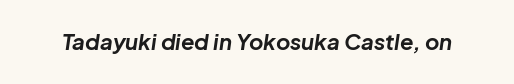
{"italic": "yes", "lean": "right", "slant_degrees": 8, "bold": "yes", "underline": "no", "letter_spacing": "normal", "letter_spacing_em": 0.0, "glyph_px": 22}
